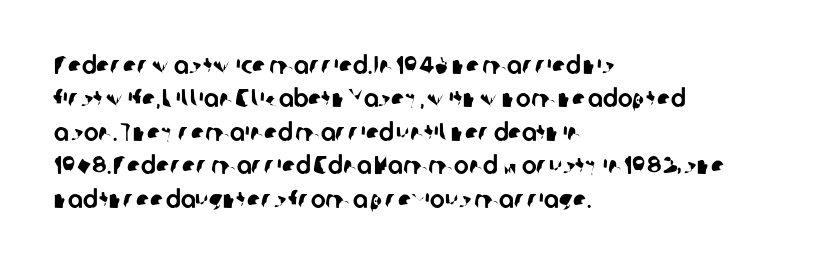
{"underline": "no", "align": "left", "line_spacing": "normal", "line_spacing_ratio": 1.34, "letter_spacing": "normal", "letter_spacing_em": 0.0, "glyph_px": 25}
